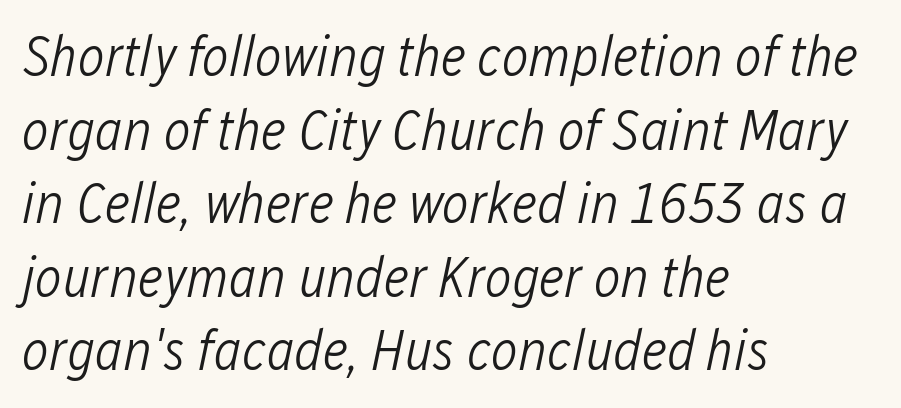
Q: Is the text bold? A: No.
Q: Is the text italic (slanted)? A: Yes, it leans right by about 12 degrees.
Q: Is the text underlined? A: No.
Q: How is the paragraph aligned? A: Left-aligned.
Q: Is the spacing between letters normal or unusually wide? A: Normal.
Q: Is the spacing between lines tight, normal or loose? A: Normal.
Q: Width (condensed, normal, or wide)? A: Condensed.
Q: Stroke contrast? A: Low.
Q: x-height? A: Medium.
Q: Monospaced? A: No.
